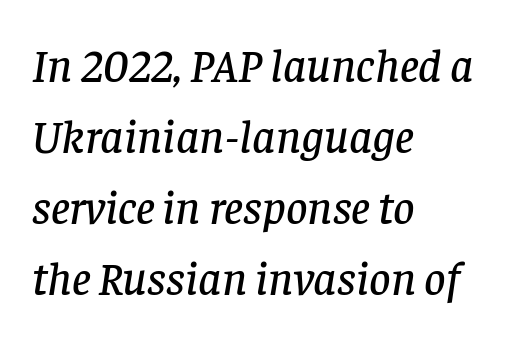
The image shows 47 px serif type, italic (leaning right); set left-aligned, normal line spacing (1.51x), normal letter spacing, not underlined; low stroke contrast and a large x-height.
